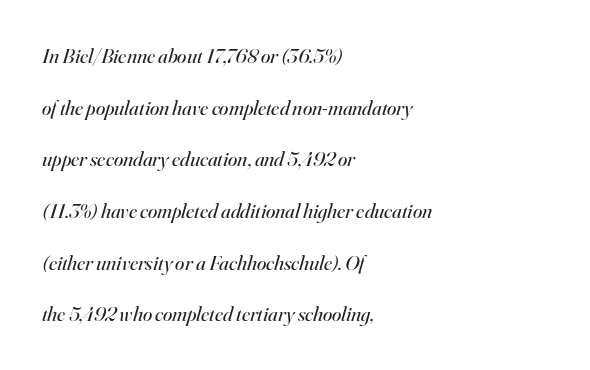
The image shows 21 px text type, italic (leaning right); set left-aligned, loose line spacing (2.46x), normal letter spacing, not underlined.
